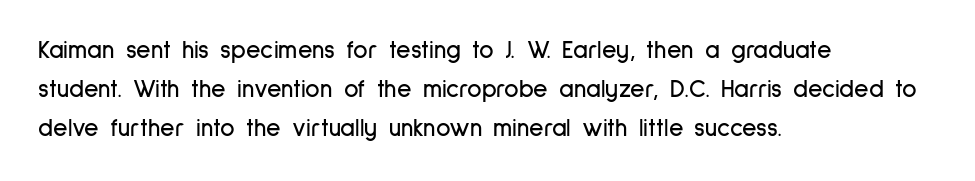
Q: Is the text italic (slanted)? A: No, it is upright.
Q: Is the text underlined? A: No.
Q: How is the paragraph aligned? A: Left-aligned.
Q: Is the spacing between letters normal or unusually wide? A: Normal.
Q: Is the spacing between lines tight, normal or loose? A: Normal.
